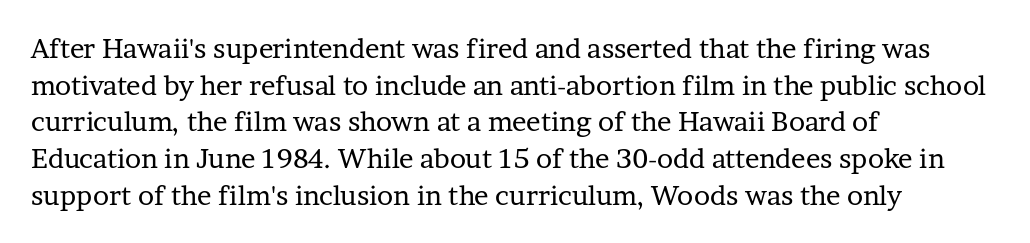
{"italic": "no", "bold": "no", "underline": "no", "align": "left", "line_spacing": "normal", "line_spacing_ratio": 1.36, "letter_spacing": "normal", "letter_spacing_em": 0.0, "glyph_px": 27}
